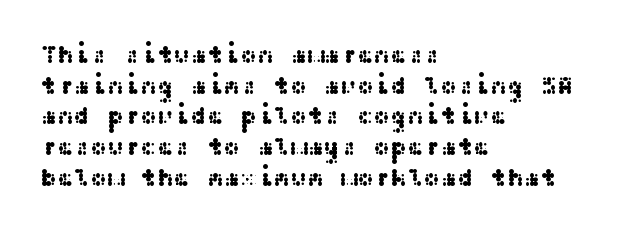
The image shows 25 px text type, upright; set left-aligned, line spacing 1.23x, normal letter spacing, not underlined.
